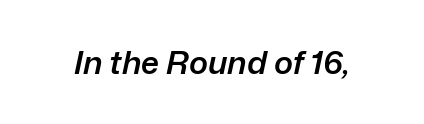
{"italic": "yes", "lean": "right", "slant_degrees": 12, "bold": "semi", "weight": "semibold", "width": "normal", "stroke_contrast": "low", "x_height": "medium", "monospaced": "no", "underline": "no", "letter_spacing": "normal", "letter_spacing_em": 0.0, "glyph_px": 32}
